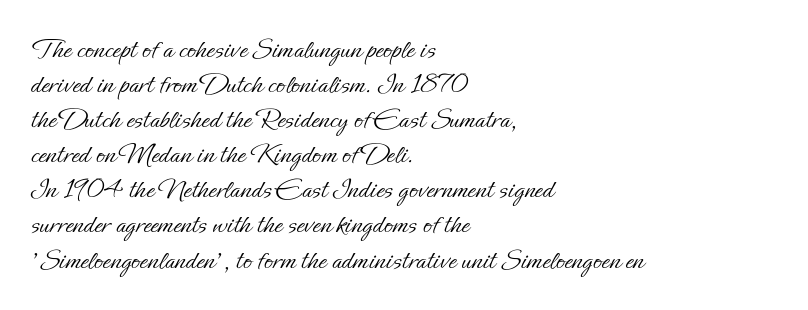
Q: Is the text bold? A: No.
Q: Is the text italic (slanted)? A: Yes.
Q: Is the text underlined? A: No.
Q: How is the paragraph aligned? A: Left-aligned.
Q: Is the spacing between letters normal or unusually wide? A: Normal.
Q: Width (condensed, normal, or wide)? A: Normal.
Q: Stroke contrast? A: Low.
Q: x-height? A: Small.
Q: Monospaced? A: No.
